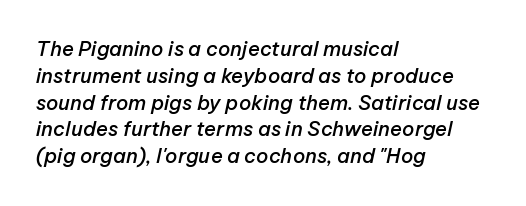
If you drew a ruler down the left edge, every line would touch it. Line spacing here is normal. Looking at the ascenders, they clearly lean. The area under the type is left untouched. Typesetter's note: demi weight, one step under bold. The passage shown has conventional tracking throughout.
